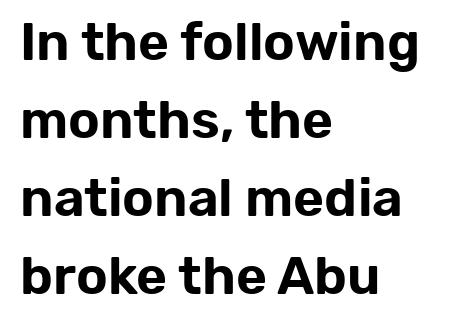
{"serif": "no", "italic": "no", "width": "normal", "stroke_contrast": "low", "x_height": "medium", "monospaced": "no", "underline": "no", "align": "left", "line_spacing": "normal", "line_spacing_ratio": 1.47, "letter_spacing": "normal", "letter_spacing_em": 0.0, "glyph_px": 53}
